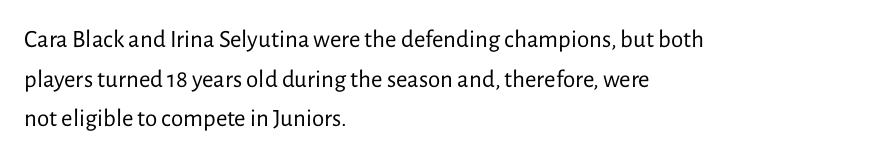
{"italic": "no", "bold": "no", "underline": "no", "align": "left", "line_spacing": "normal", "line_spacing_ratio": 1.59, "letter_spacing": "normal", "letter_spacing_em": 0.0, "glyph_px": 25}
